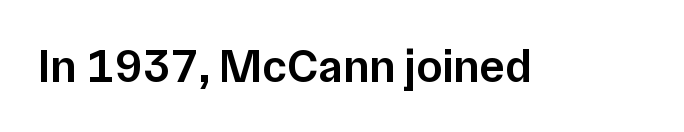
{"serif": "no", "italic": "no", "bold": "semi", "weight": "semibold", "width": "normal", "stroke_contrast": "low", "x_height": "medium", "monospaced": "no", "underline": "no", "letter_spacing": "normal", "letter_spacing_em": 0.0, "glyph_px": 47}
